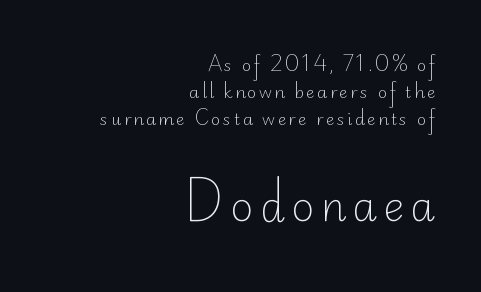
Q: Is the text bold? A: No.
Q: Is the text italic (slanted)? A: No, it is upright.
Q: Is the typeface a serif or a sans-serif typeface? A: Sans-serif.
Q: Is the text underlined? A: No.
Q: How is the paragraph aligned? A: Right-aligned.
Q: Is the spacing between lines tight, normal or loose? A: Normal.
Q: Which block of text is set in a larger size, the first (top) or the second (bottom)? A: The second (bottom) one.
Q: Width (condensed, normal, or wide)? A: Normal.
Q: Stroke contrast? A: Low.
Q: x-height? A: Small.
Q: Monospaced? A: No.
